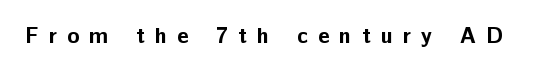
{"italic": "no", "bold": "yes", "underline": "no", "letter_spacing": "wide", "letter_spacing_em": 0.46, "glyph_px": 22}
